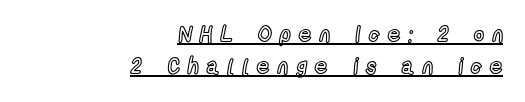
Q: Is the text italic (slanted)? A: Yes.
Q: Is the text underlined? A: Yes.
Q: How is the paragraph aligned? A: Right-aligned.
Q: Is the spacing between letters normal or unusually wide? A: Unusually wide.
Q: Is the spacing between lines tight, normal or loose? A: Normal.
